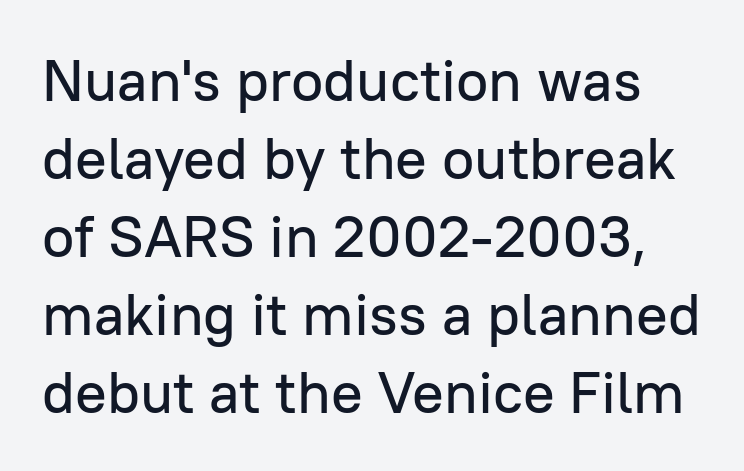
Q: Is the text italic (slanted)? A: No, it is upright.
Q: Is the typeface a serif or a sans-serif typeface? A: Sans-serif.
Q: Is the text underlined? A: No.
Q: Is the spacing between letters normal or unusually wide? A: Normal.
Q: Is the spacing between lines tight, normal or loose? A: Normal.
Q: Width (condensed, normal, or wide)? A: Normal.
Q: Stroke contrast? A: Low.
Q: x-height? A: Medium.
Q: Monospaced? A: No.
